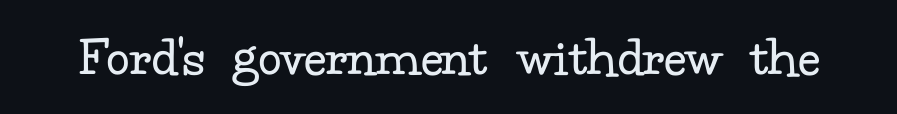
The designer went with a serif here, giving each stem small feet. Tracking here is standard; glyphs follow each other at the usual distance. The letters advance in unequal steps, a hallmark of proportional type. No extra ink here — the face is not bold.
